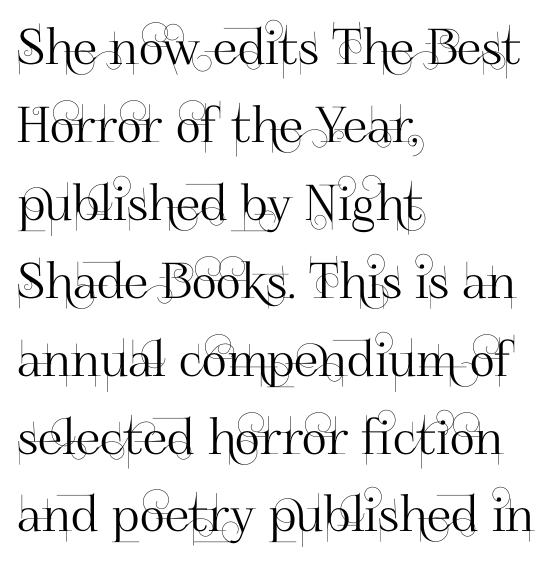
The image shows 49 px sans-serif type, upright; set left-aligned, normal line spacing (1.59x), normal letter spacing, not underlined; high stroke contrast and a small x-height.
